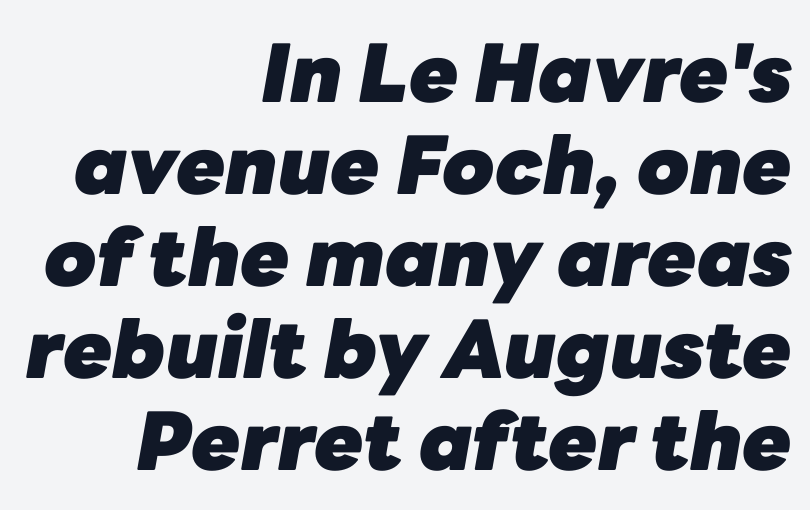
Q: Is the text bold? A: Yes.
Q: Is the text italic (slanted)? A: Yes, it leans right by about 10 degrees.
Q: Is the text underlined? A: No.
Q: How is the paragraph aligned? A: Right-aligned.
Q: Is the spacing between letters normal or unusually wide? A: Normal.
Q: Is the spacing between lines tight, normal or loose? A: Tight.
Q: Width (condensed, normal, or wide)? A: Normal.
Q: Stroke contrast? A: Low.
Q: x-height? A: Medium.
Q: Monospaced? A: No.
